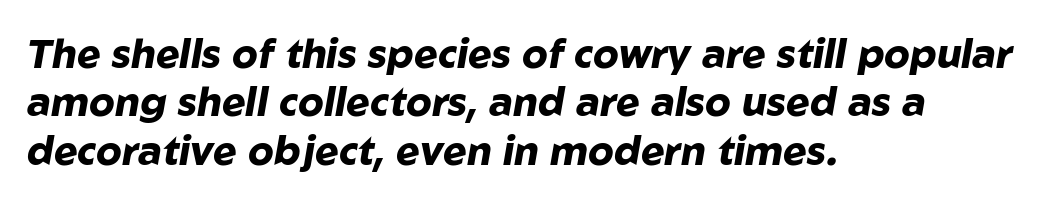
A typesetter would call this zero additional tracking. Every character sits at an angle, as italics do. Clear beneath every line of the passage. The ragged edge is on the right, which tells us the setting is flush left. A full-strength bold gives these letters their thick strokes. You could not count columns in this text — the font is proportionally spaced.
